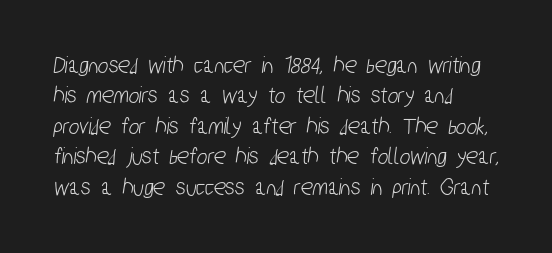
The image shows 25 px text type; set left-aligned, line spacing 1.22x, normal letter spacing, not underlined.
